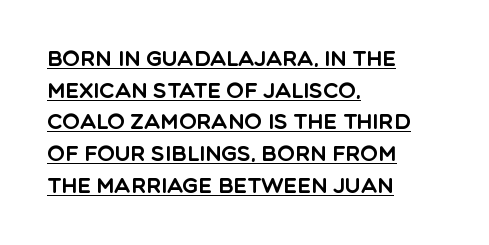
The image shows 21 px text type, upright; set left-aligned, normal line spacing (1.51x), normal letter spacing, underlined.
